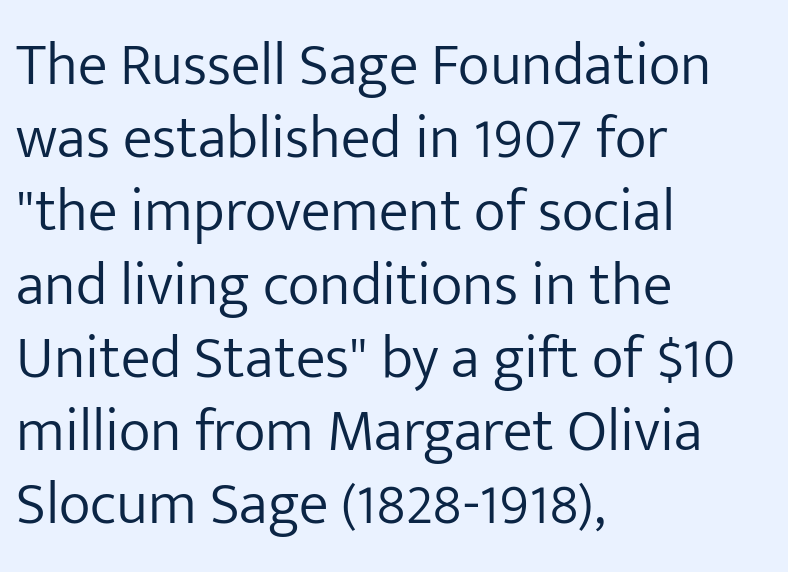
Do the characters align in a grid? No, the font is proportional. You could call the tracking neutral — neither tight nor loose. The letters carry no serifs — their stems end cleanly without finishing strokes. The typography opts for an upright posture over an oblique one. Caption: face not bold, strokes unweighted. The glyphs are unaccompanied by any horizontal stroke below them.
